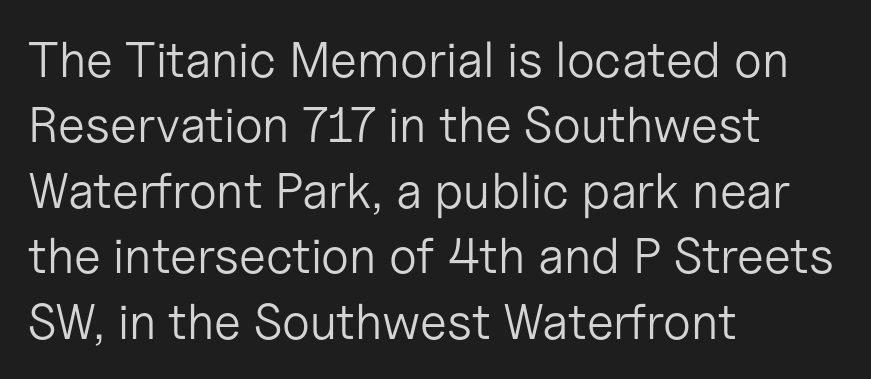
Weight: not bold — regular or lighter. One glance says typical: line gaps are just what's usual. The rendering shows plain stroke endings on the letterforms — a sans-serif design. The face used here is proportionally spaced, like ordinary book or web type.
